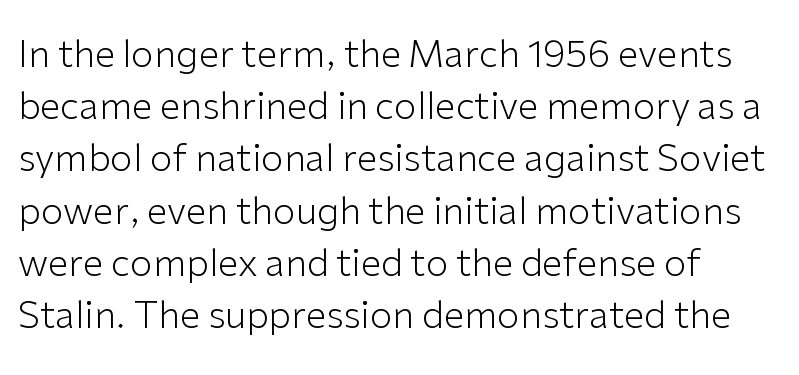
Q: Is the text bold? A: No.
Q: Is the text italic (slanted)? A: No, it is upright.
Q: Is the typeface a serif or a sans-serif typeface? A: Sans-serif.
Q: Is the text underlined? A: No.
Q: How is the paragraph aligned? A: Left-aligned.
Q: Is the spacing between letters normal or unusually wide? A: Normal.
Q: Is the spacing between lines tight, normal or loose? A: Normal.
Q: Width (condensed, normal, or wide)? A: Normal.
Q: Stroke contrast? A: Low.
Q: x-height? A: Medium.
Q: Monospaced? A: No.
